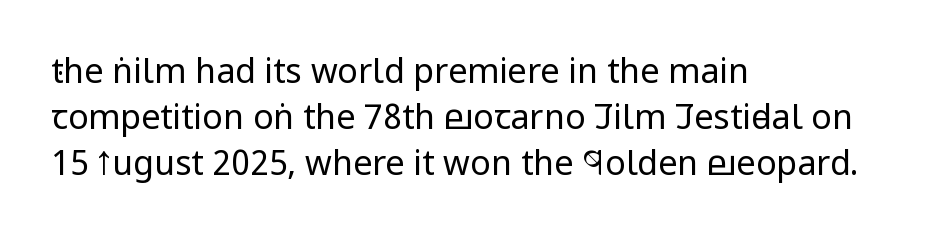
The image shows 34 px regular-weight, condensed sans-serif type, upright; set left-aligned, normal line spacing (1.35x), normal letter spacing, not underlined; low stroke contrast and a large x-height.
